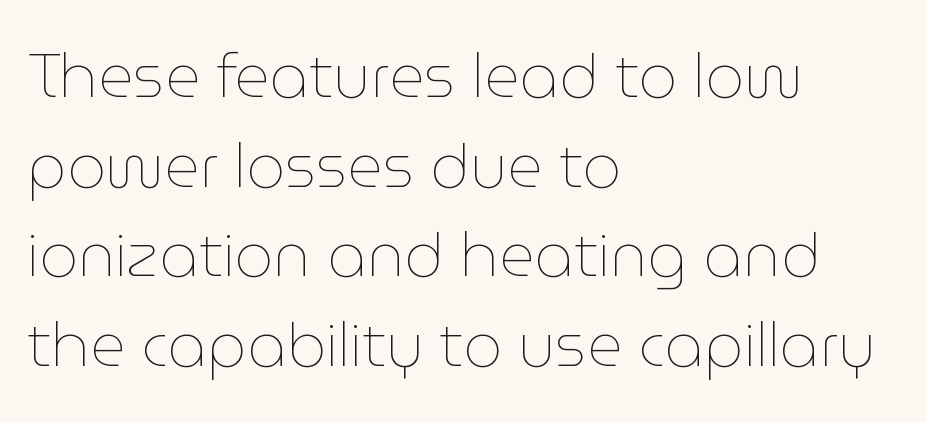
Q: Is the text bold? A: No.
Q: Is the text italic (slanted)? A: No, it is upright.
Q: Is the text underlined? A: No.
Q: How is the paragraph aligned? A: Left-aligned.
Q: Is the spacing between letters normal or unusually wide? A: Normal.
Q: Is the spacing between lines tight, normal or loose? A: Normal.
Q: Width (condensed, normal, or wide)? A: Normal.
Q: Stroke contrast? A: Low.
Q: x-height? A: Medium.
Q: Monospaced? A: No.
